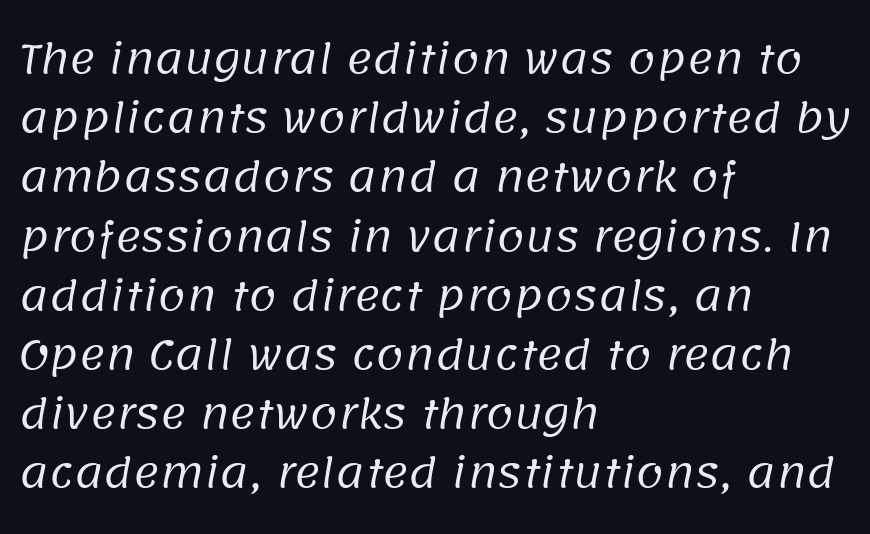
{"serif": "no", "bold": "no", "weight": "regular", "width": "normal", "stroke_contrast": "low", "x_height": "large", "monospaced": "no", "underline": "no", "align": "left", "line_spacing": "normal", "line_spacing_ratio": 1.48, "letter_spacing": "normal", "letter_spacing_em": 0.0, "glyph_px": 40}
